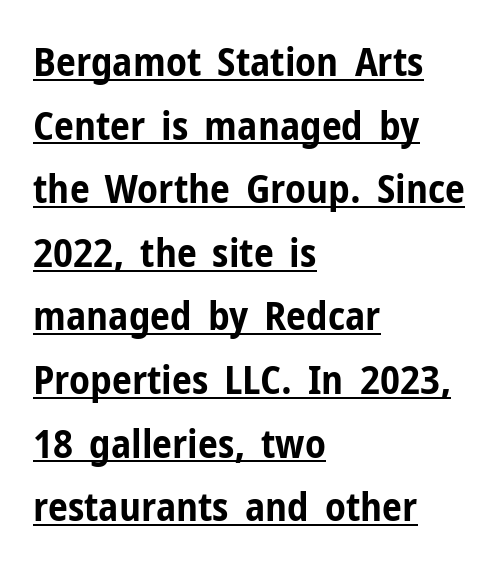
{"serif": "no", "italic": "no", "bold": "yes", "weight": "bold", "width": "condensed", "stroke_contrast": "low", "x_height": "medium", "monospaced": "no", "underline": "yes", "align": "left", "line_spacing": "normal", "line_spacing_ratio": 1.59, "letter_spacing": "normal", "letter_spacing_em": 0.0, "glyph_px": 40}
